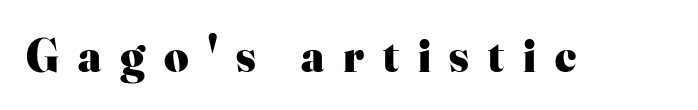
{"serif": "yes", "italic": "no", "bold": "yes", "weight": "heavy", "width": "normal", "stroke_contrast": "high", "x_height": "small", "monospaced": "no", "underline": "no", "letter_spacing": "wide", "letter_spacing_em": 0.4, "glyph_px": 47}
